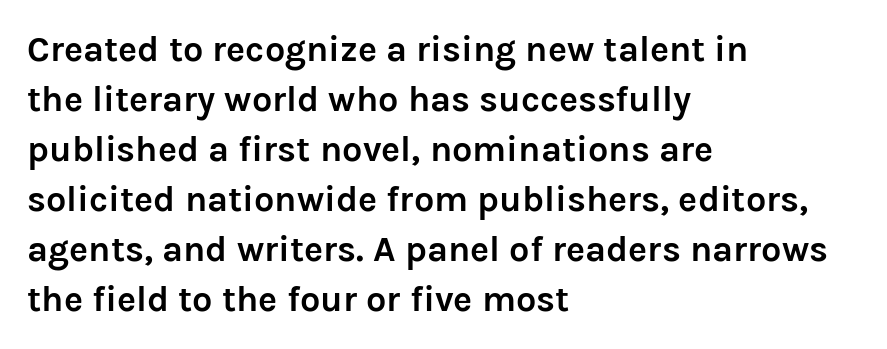
{"serif": "no", "italic": "no", "bold": "yes", "weight": "semibold", "width": "normal", "stroke_contrast": "low", "x_height": "medium", "monospaced": "no", "underline": "no", "align": "left", "line_spacing": "normal", "line_spacing_ratio": 1.39, "letter_spacing": "normal", "letter_spacing_em": 0.0, "glyph_px": 36}
